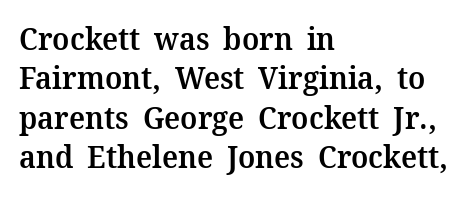
{"serif": "yes", "italic": "no", "bold": "semi", "weight": "semibold", "width": "normal", "stroke_contrast": "medium", "x_height": "medium", "monospaced": "no", "underline": "no", "align": "left", "line_spacing": "normal", "line_spacing_ratio": 1.27, "letter_spacing": "normal", "letter_spacing_em": 0.0, "glyph_px": 31}
